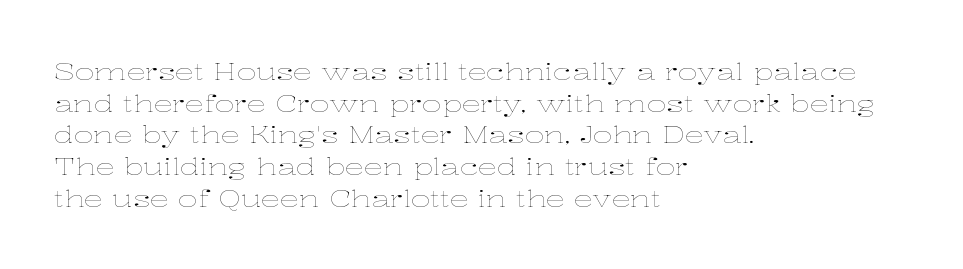
The image shows 24 px text type, upright; set left-aligned, normal line spacing (1.32x), normal letter spacing, not underlined.
